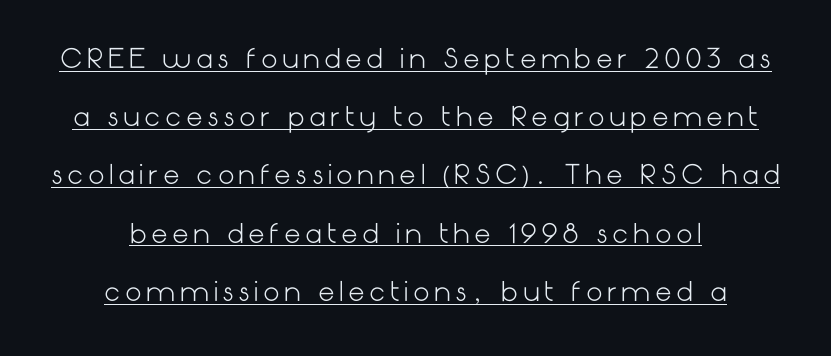
Has an underline been added? It has. No heavy texture on the line: the type isn't bold. You can tell it's not italic because the verticals are truly vertical. The rendering uses a large line-height, opening up the rows. Horizontally, the lines are justified to the midpoint only.
